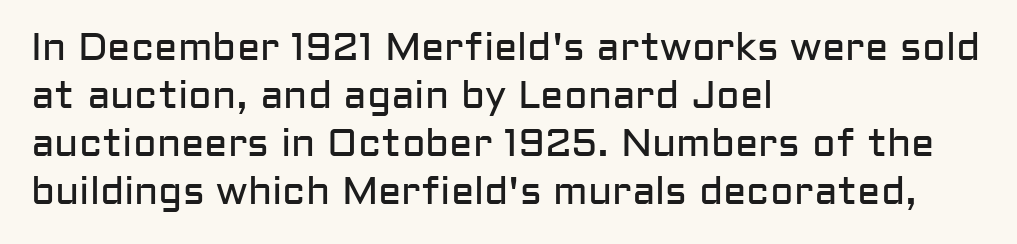
{"serif": "no", "italic": "no", "bold": "no", "weight": "regular", "width": "normal", "stroke_contrast": "low", "x_height": "medium", "monospaced": "no", "underline": "no", "align": "left", "line_spacing_ratio": 1.23, "letter_spacing": "normal", "letter_spacing_em": 0.0, "glyph_px": 39}
